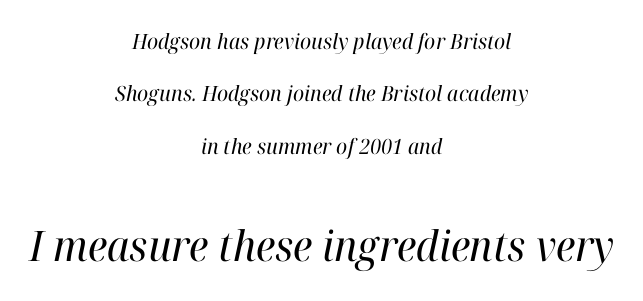
Q: Is the text bold? A: No.
Q: Is the text italic (slanted)? A: Yes, it leans right by about 12 degrees.
Q: Is the typeface a serif or a sans-serif typeface? A: Serif.
Q: Is the text underlined? A: No.
Q: How is the paragraph aligned? A: Centered.
Q: Is the spacing between letters normal or unusually wide? A: Normal.
Q: Is the spacing between lines tight, normal or loose? A: Loose.
Q: Which block of text is set in a larger size, the first (top) or the second (bottom)? A: The second (bottom) one.
Q: Width (condensed, normal, or wide)? A: Normal.
Q: Stroke contrast? A: High.
Q: x-height? A: Medium.
Q: Monospaced? A: No.
